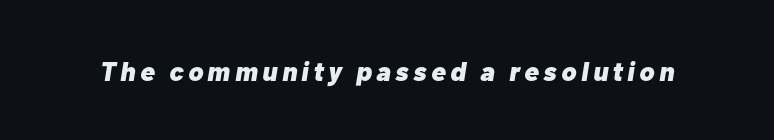
Q: Is the text bold? A: Yes.
Q: Is the text italic (slanted)? A: Yes, it leans right by about 10 degrees.
Q: Is the text underlined? A: No.
